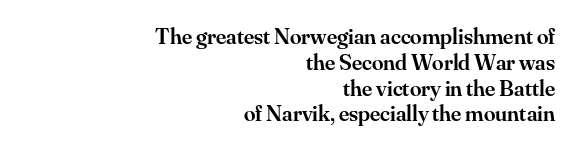
Underline: absent. Glyph-to-glyph distance matches everyday printed text. The type sits square on the baseline with zero lean. Caption: multi-line text, flush right, ragged left.
